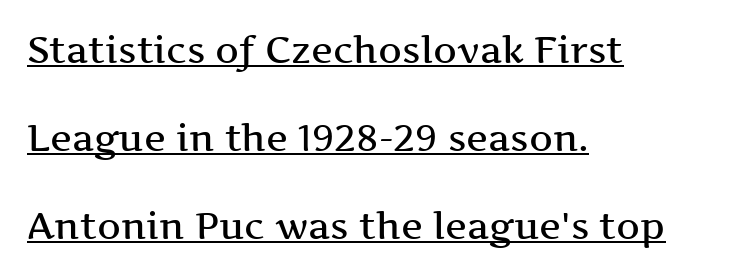
Somebody hit Ctrl+U on this one — the words are underlined. The type family on display is of the serif kind. The line-height multiplier appears high, well above default. The rendering anchors every line to the left-hand side. Is this a fixed-width face? No — the glyphs have proportional, varying widths. Style check: upright.
